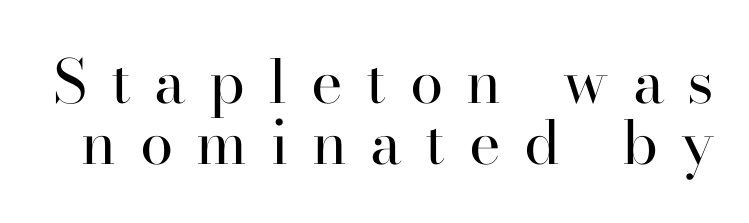
Unlike a clean sans, this face finishes its strokes with serifs. Look at the tracking — it's clearly loosened, letters drifting apart. Beneath every word, the page is bare. Is this a fixed-width face? No — the glyphs have proportional, varying widths. The strokes are not fattened; the text isn't bold. The lettering holds an erect, upright posture throughout.
